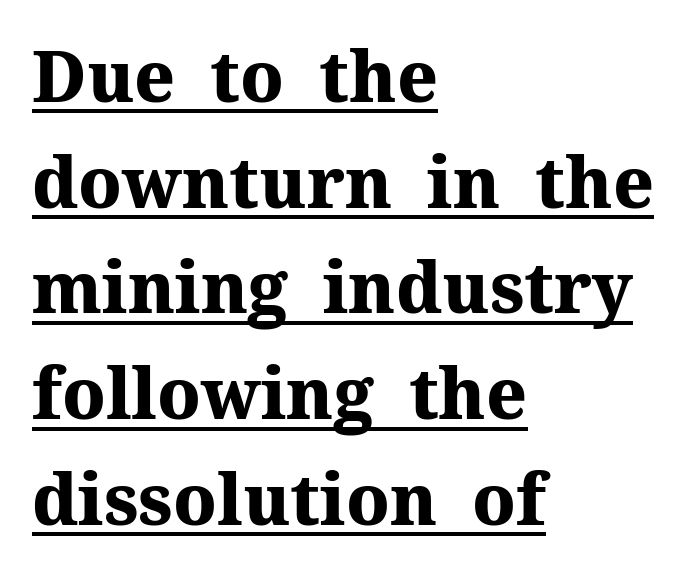
Q: Is the text bold? A: Yes.
Q: Is the text italic (slanted)? A: No, it is upright.
Q: Is the typeface a serif or a sans-serif typeface? A: Serif.
Q: Is the text underlined? A: Yes.
Q: How is the paragraph aligned? A: Left-aligned.
Q: Is the spacing between letters normal or unusually wide? A: Normal.
Q: Is the spacing between lines tight, normal or loose? A: Normal.
Q: Width (condensed, normal, or wide)? A: Normal.
Q: Stroke contrast? A: Medium.
Q: x-height? A: Medium.
Q: Monospaced? A: No.
